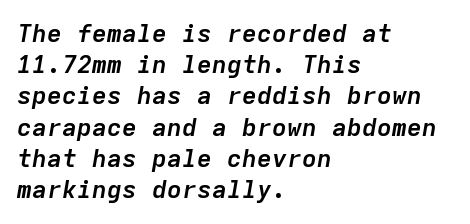
Italic? Definitely — the glyphs are oblique. What's the leading like? Ordinary, nothing unusual. This rendering leaves character spacing at its baseline value. A full-strength bold gives these letters their thick strokes. Rule under the text: the space is simply empty.
